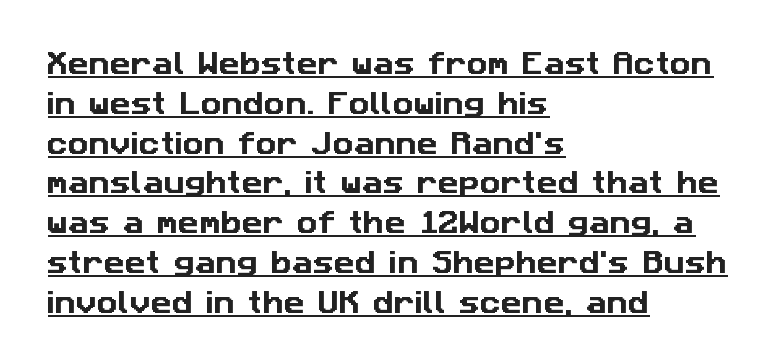
Q: Is the text underlined? A: Yes.
Q: How is the paragraph aligned? A: Left-aligned.
Q: Is the spacing between letters normal or unusually wide? A: Normal.
Q: Is the spacing between lines tight, normal or loose? A: Normal.
